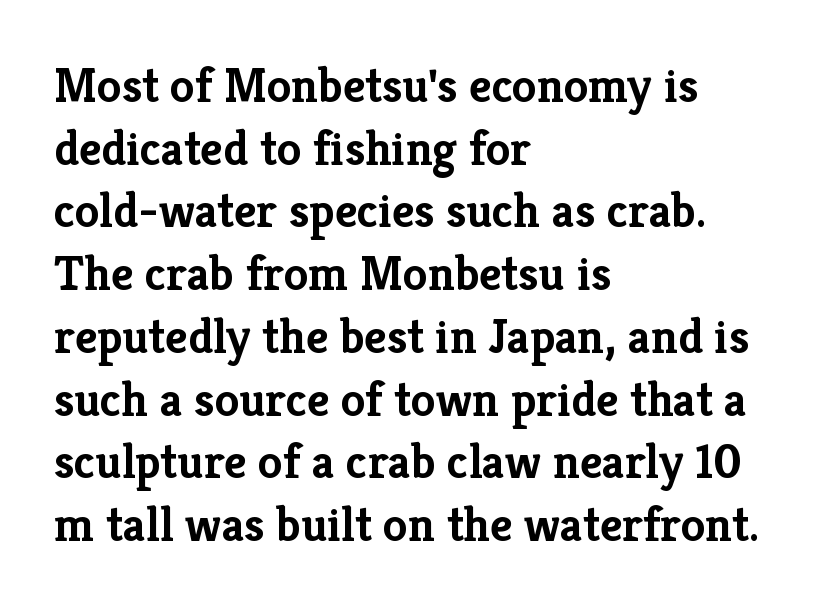
This is serif lettering, the kind often seen in printed books. A clean baseline with only descenders dipping below it. Every letter is thick-stroked: bold, no question. Posture: upright roman. This block has exactly the height ordinary leading produces.
